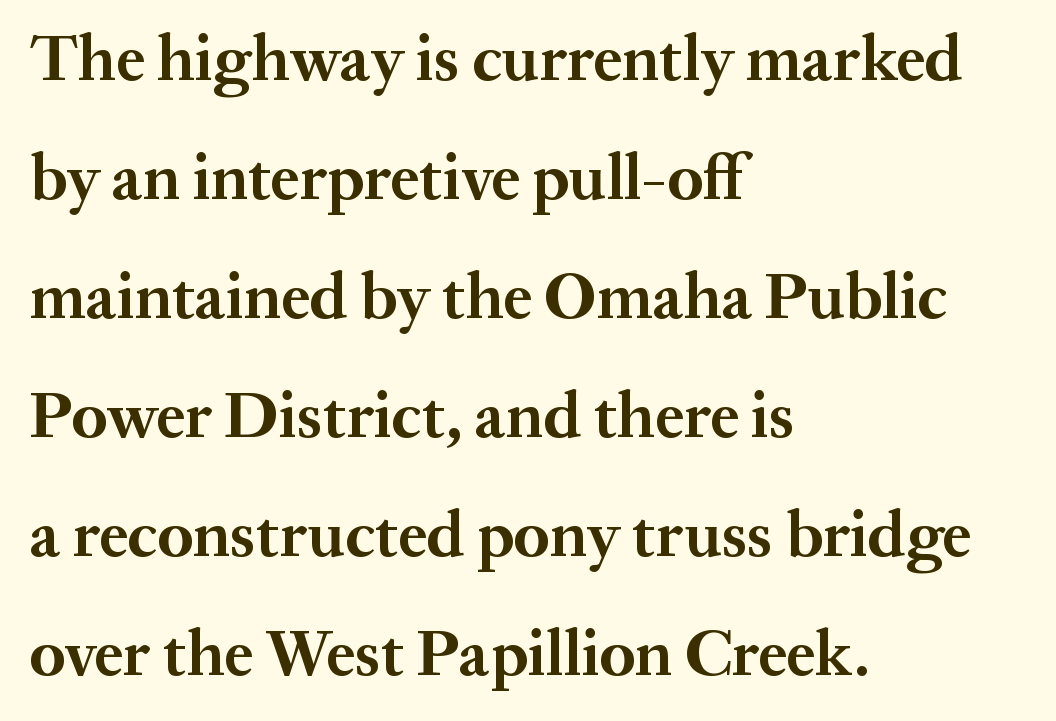
A typesetter would label this face a serif. If you drew a ruler down the left edge, every line would touch it. Caption: bold face, heavy strokes. This sample has the flowing, uneven cadence of proportional lettering. Ascenders rise straight up at ninety degrees.
